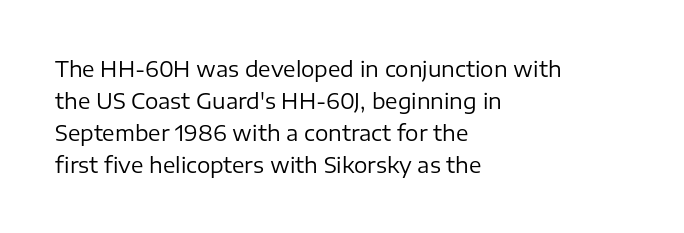
Q: Is the text bold? A: No.
Q: Is the text italic (slanted)? A: No, it is upright.
Q: Is the text underlined? A: No.
Q: How is the paragraph aligned? A: Left-aligned.
Q: Is the spacing between letters normal or unusually wide? A: Normal.
Q: Is the spacing between lines tight, normal or loose? A: Normal.
